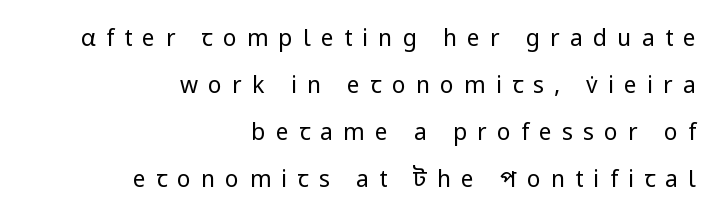
{"italic": "no", "bold": "no", "underline": "no", "align": "right", "line_spacing": "loose", "line_spacing_ratio": 2.04, "letter_spacing": "wide", "letter_spacing_em": 0.44, "glyph_px": 23}
